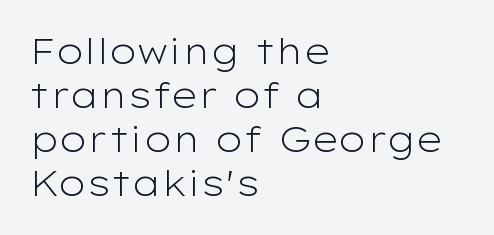
Anything drawn beneath the words? Only blank space. Nothing unusual about the tracking: characters are spaced as the font intends. Is the block centered? No — it sits flush against the left margin. The rendering uses natural spacing where letterforms have individual widths. Is there much room between lines? A standard amount, neither cramped nor airy. Compared with a typical body face, this is equally light or lighter still.
